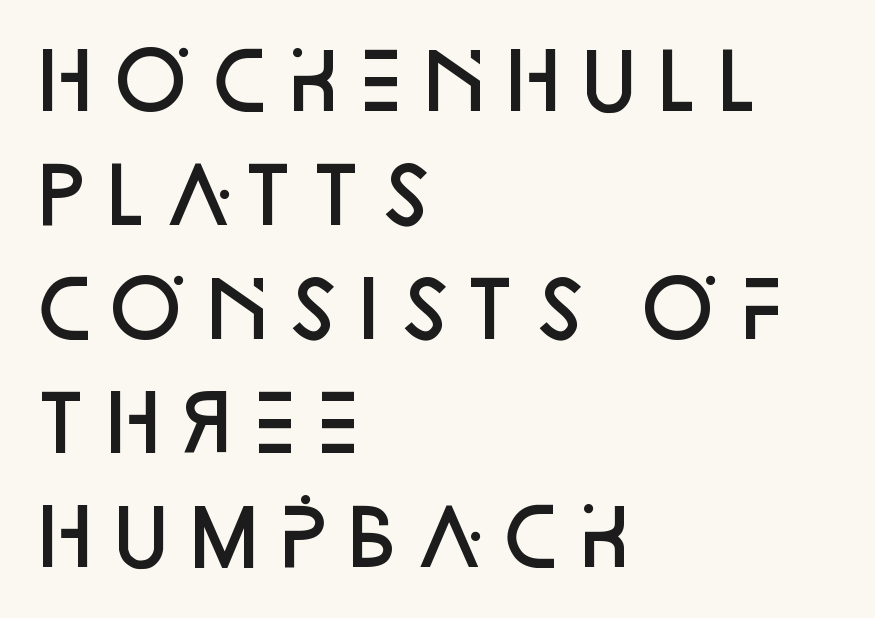
Q: Is the text bold? A: Semi-bold.
Q: Is the text italic (slanted)? A: No, it is upright.
Q: Is the typeface a serif or a sans-serif typeface? A: Sans-serif.
Q: Is the text underlined? A: No.
Q: How is the paragraph aligned? A: Left-aligned.
Q: Is the spacing between letters normal or unusually wide? A: Normal.
Q: Is the spacing between lines tight, normal or loose? A: Normal.
Q: Width (condensed, normal, or wide)? A: Normal.
Q: Stroke contrast? A: Low.
Q: x-height? A: Large.
Q: Monospaced? A: No.
